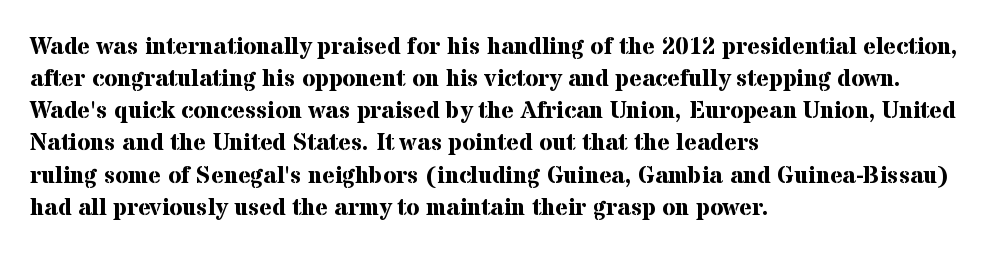
Q: Is the text bold? A: Yes.
Q: Is the text italic (slanted)? A: No, it is upright.
Q: Is the text underlined? A: No.
Q: How is the paragraph aligned? A: Left-aligned.
Q: Is the spacing between letters normal or unusually wide? A: Normal.
Q: Is the spacing between lines tight, normal or loose? A: Normal.
